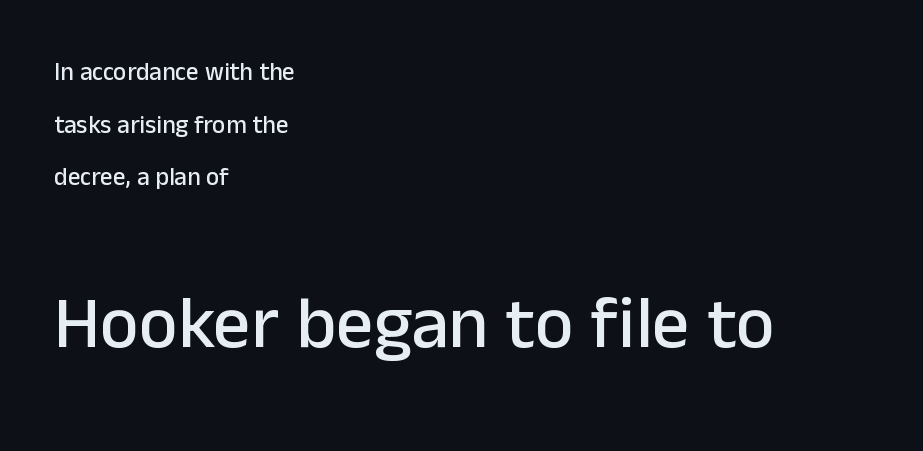
Does the bottom block carry the larger type? Yes, it does. The line-height multiplier appears high, well above default. A typesetter would label this face a sans. Nobody drew a line under any word here. Tracking here is standard; glyphs follow each other at the usual distance. Horizontal alignment here is leftward, the default for most running prose.
